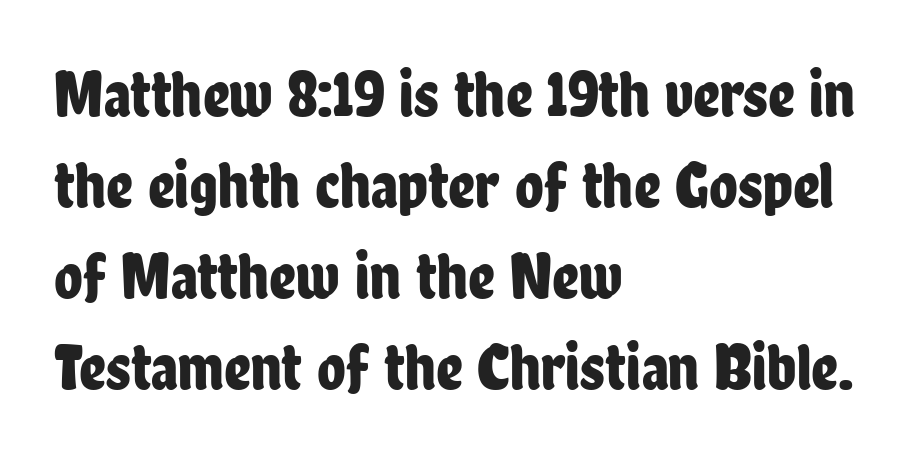
The image shows 66 px condensed sans-serif type, upright; set left-aligned, normal line spacing (1.38x), normal letter spacing, not underlined; low stroke contrast and a medium x-height.
